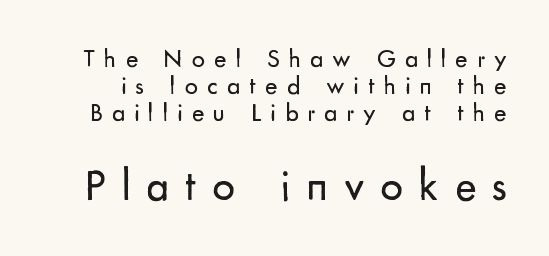
Varying glyph widths throughout — classic text-font behaviour. Bare-footed words on every line. Is this a sans? Yes — the strokes have no serifs. Every stem runs plumb, perpendicular to the baseline. Quick note: interline space is minimal.
